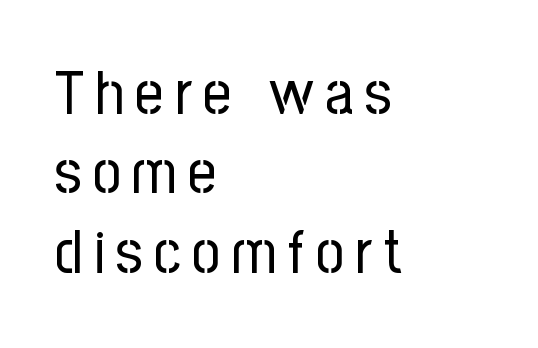
{"serif": "no", "italic": "no", "bold": "no", "weight": "regular", "width": "condensed", "stroke_contrast": "low", "x_height": "medium", "monospaced": "no", "underline": "no", "align": "left", "line_spacing": "normal", "line_spacing_ratio": 1.28, "glyph_px": 62}
